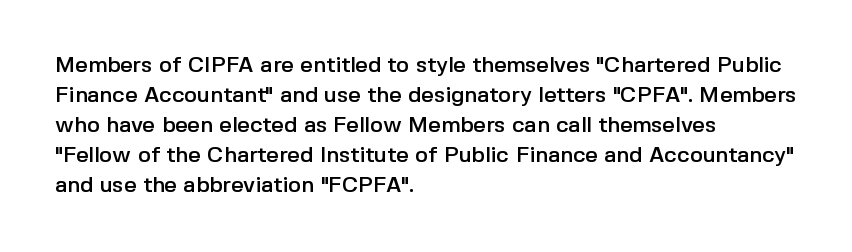
{"italic": "no", "underline": "no", "align": "left", "line_spacing": "normal", "line_spacing_ratio": 1.36, "letter_spacing": "normal", "letter_spacing_em": 0.0, "glyph_px": 22}
